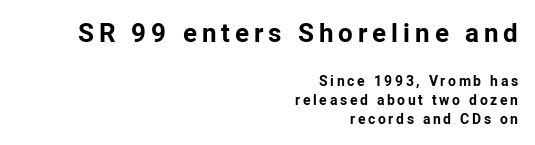
The block of text has a typical density, with ordinary space between rows. No italicization has been applied; the sample stays upright. Casual observation: everything's shoved over to the right. Any mark beneath the type? The region is blank. In this sample the first text group is rendered at the bigger scale.
